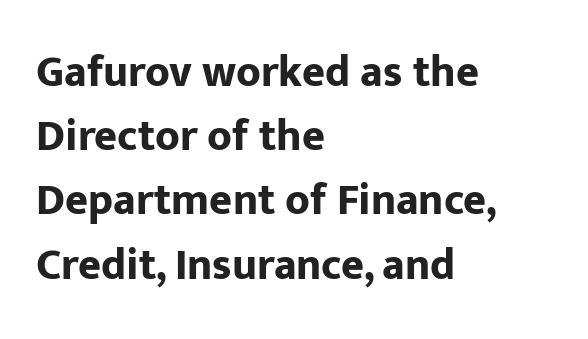
These lines carry a lot of weight — the face is fully bold. These lines sit exactly where default settings would place them. Type without underlining. This is roman type, the default non-slanted kind. Nothing sits at the stroke ends, so this counts as sans-serif. Line beginnings align vertically; line endings do not.
